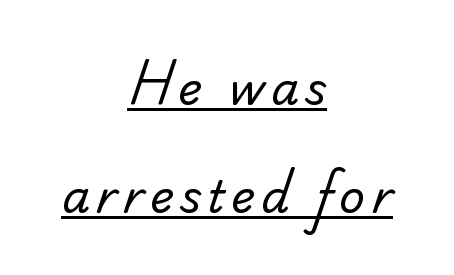
Q: Is the text bold? A: No.
Q: Is the typeface a serif or a sans-serif typeface? A: Sans-serif.
Q: Is the text underlined? A: Yes.
Q: How is the paragraph aligned? A: Centered.
Q: Is the spacing between lines tight, normal or loose? A: Loose.
Q: Width (condensed, normal, or wide)? A: Normal.
Q: Stroke contrast? A: Low.
Q: x-height? A: Small.
Q: Monospaced? A: No.
